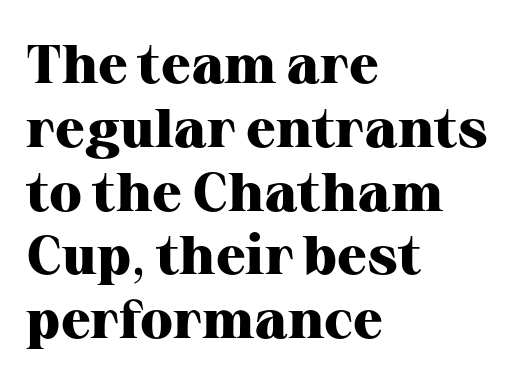
The image shows 55 px heavy serif type, upright; set left-aligned, line spacing 1.16x, normal letter spacing, not underlined; high stroke contrast and a medium x-height.
